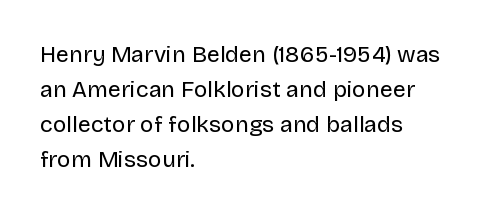
{"italic": "no", "bold": "no", "underline": "no", "align": "left", "line_spacing": "normal", "line_spacing_ratio": 1.52, "letter_spacing": "normal", "letter_spacing_em": 0.0, "glyph_px": 23}
